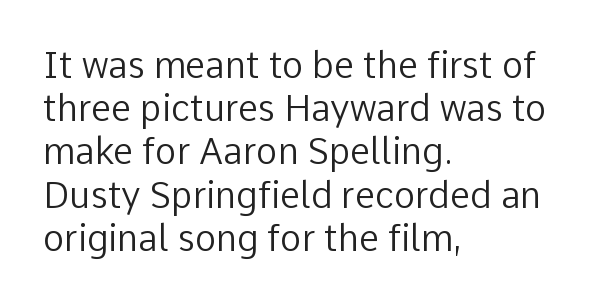
The image shows 36 px regular-weight sans-serif type, upright; set left-aligned, line spacing 1.2x, normal letter spacing, not underlined; low stroke contrast and a medium x-height.
